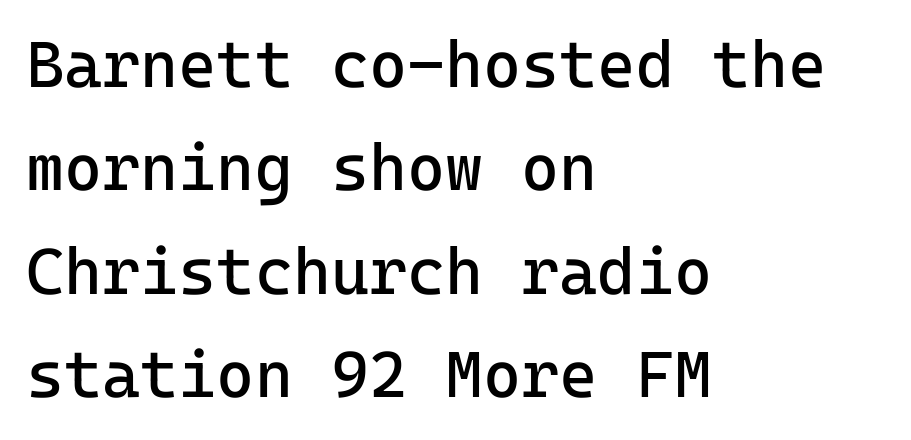
{"serif": "no", "italic": "no", "bold": "no", "weight": "regular", "width": "normal", "stroke_contrast": "low", "x_height": "medium", "monospaced": "yes", "underline": "no", "align": "left", "line_spacing": "normal", "line_spacing_ratio": 1.59, "letter_spacing": "normal", "letter_spacing_em": 0.0, "glyph_px": 65}
